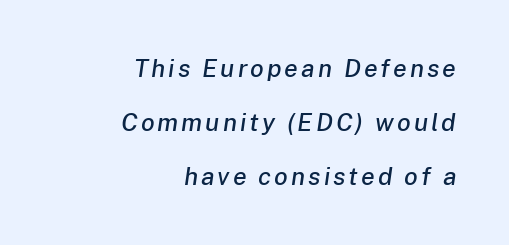
{"italic": "yes", "lean": "right", "slant_degrees": 8, "underline": "no", "align": "right", "line_spacing": "loose", "line_spacing_ratio": 2.17, "glyph_px": 25}
